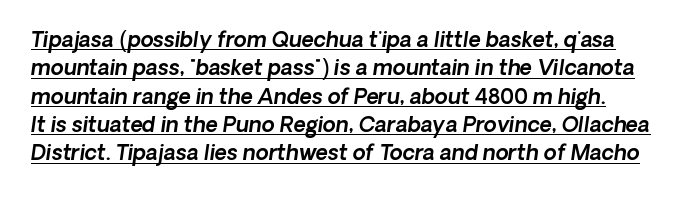
The image shows 21 px text type; set normal line spacing (1.35x), normal letter spacing, underlined.
